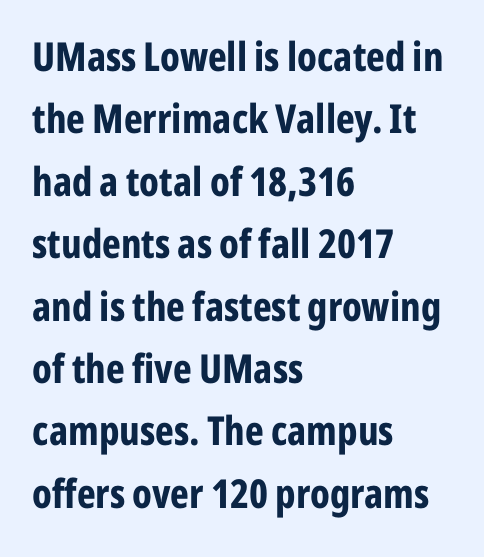
Designer's note — italics off, roman on. Heavy-handed strokes throughout: this text is bold. The glyphs in this specimen are sans serif. Short note: letters normally spaced. Baseline-to-baseline distance is the conventional proportion of letter height.
